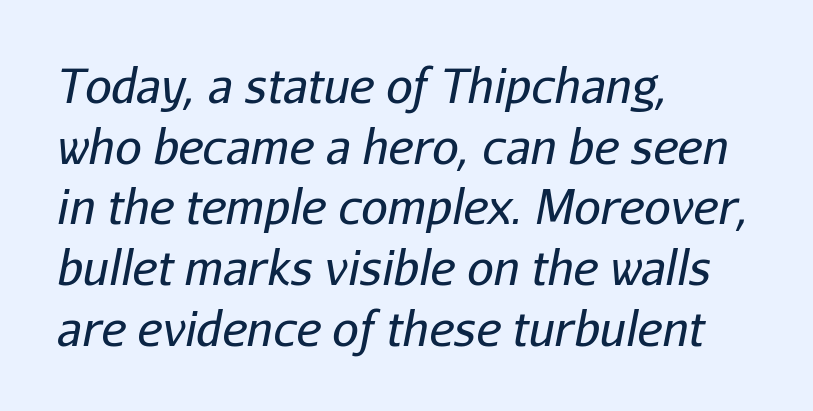
{"italic": "yes", "lean": "right", "slant_degrees": 11, "bold": "no", "weight": "regular", "width": "normal", "stroke_contrast": "low", "x_height": "medium", "monospaced": "no", "underline": "no", "align": "left", "line_spacing": "normal", "line_spacing_ratio": 1.29, "letter_spacing": "normal", "letter_spacing_em": 0.0, "glyph_px": 47}
